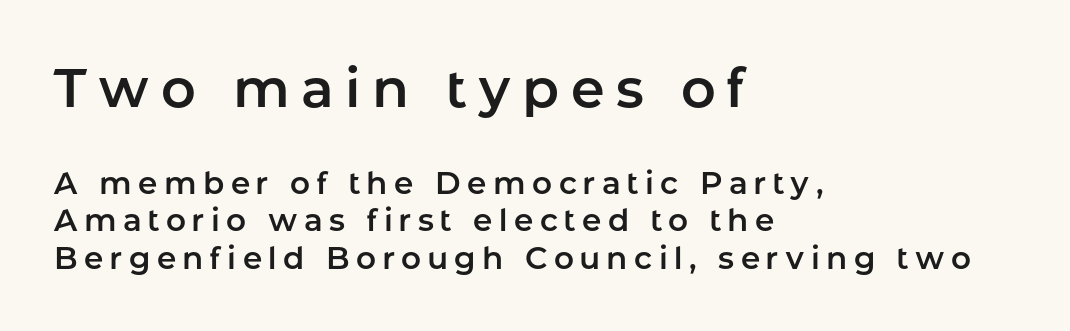
Left-aligned paragraph, ragged on the right. Display-style spreading of the glyphs; the letterfit is very open. The letters stand straight up with perfectly vertical stems. Varying glyph widths throughout — classic text-font behaviour. You get the large type first, then a drop to smaller type. Check under the words: just untouched page.
